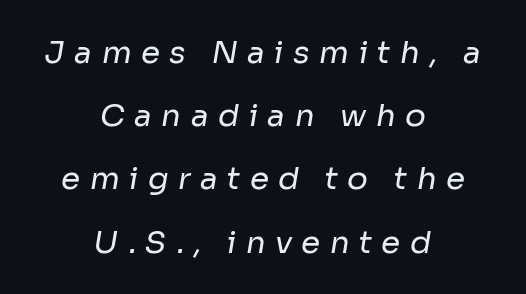
Q: Is the text bold? A: No.
Q: Is the typeface a serif or a sans-serif typeface? A: Sans-serif.
Q: Is the text underlined? A: No.
Q: How is the paragraph aligned? A: Centered.
Q: Is the spacing between letters normal or unusually wide? A: Unusually wide.
Q: Is the spacing between lines tight, normal or loose? A: Loose.
Q: Width (condensed, normal, or wide)? A: Normal.
Q: Stroke contrast? A: Low.
Q: x-height? A: Medium.
Q: Monospaced? A: No.
